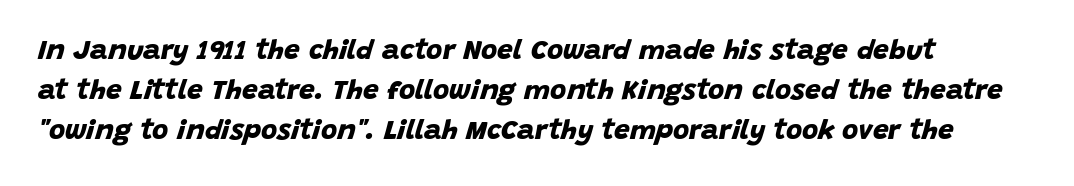
Q: Is the text bold? A: Yes.
Q: Is the typeface a serif or a sans-serif typeface? A: Sans-serif.
Q: Is the text underlined? A: No.
Q: How is the paragraph aligned? A: Left-aligned.
Q: Is the spacing between letters normal or unusually wide? A: Normal.
Q: Is the spacing between lines tight, normal or loose? A: Normal.
Q: Width (condensed, normal, or wide)? A: Normal.
Q: Stroke contrast? A: Low.
Q: x-height? A: Large.
Q: Monospaced? A: No.
